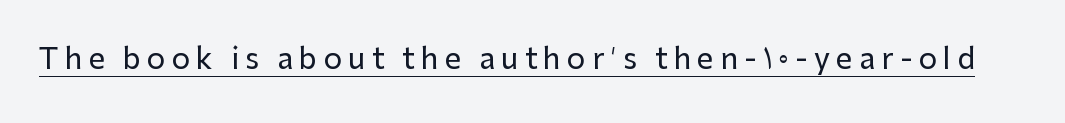
Q: Is the text italic (slanted)? A: No, it is upright.
Q: Is the typeface a serif or a sans-serif typeface? A: Sans-serif.
Q: Is the text underlined? A: Yes.
Q: Is the spacing between letters normal or unusually wide? A: Unusually wide.
Q: Width (condensed, normal, or wide)? A: Normal.
Q: Stroke contrast? A: Low.
Q: x-height? A: Medium.
Q: Monospaced? A: No.
